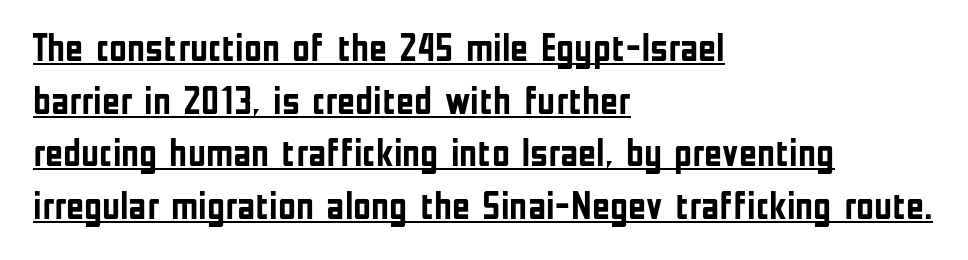
Horizontal alignment here is leftward, the default for most running prose. The glyphs have the mass of a bold cut. Between one letter and the next there's only the usual sliver of space. The specimen reads as upright at a glance. The letters carry no serifs — their stems end cleanly without finishing strokes.
